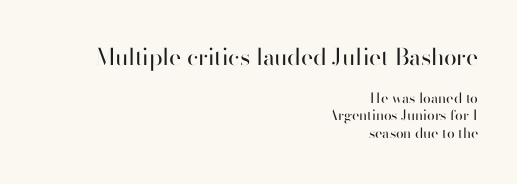
The image shows 23 px text type, upright; set right-aligned, normal line spacing (1.27x), normal letter spacing, not underlined; the first (top) block is 1.64x larger.
